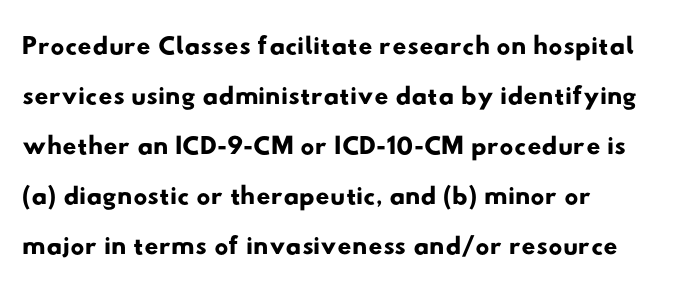
{"serif": "no", "width": "wide", "stroke_contrast": "low", "x_height": "small", "monospaced": "no", "underline": "no", "align": "left", "line_spacing": "normal", "line_spacing_ratio": 1.28, "letter_spacing": "normal", "letter_spacing_em": 0.0, "glyph_px": 39}
